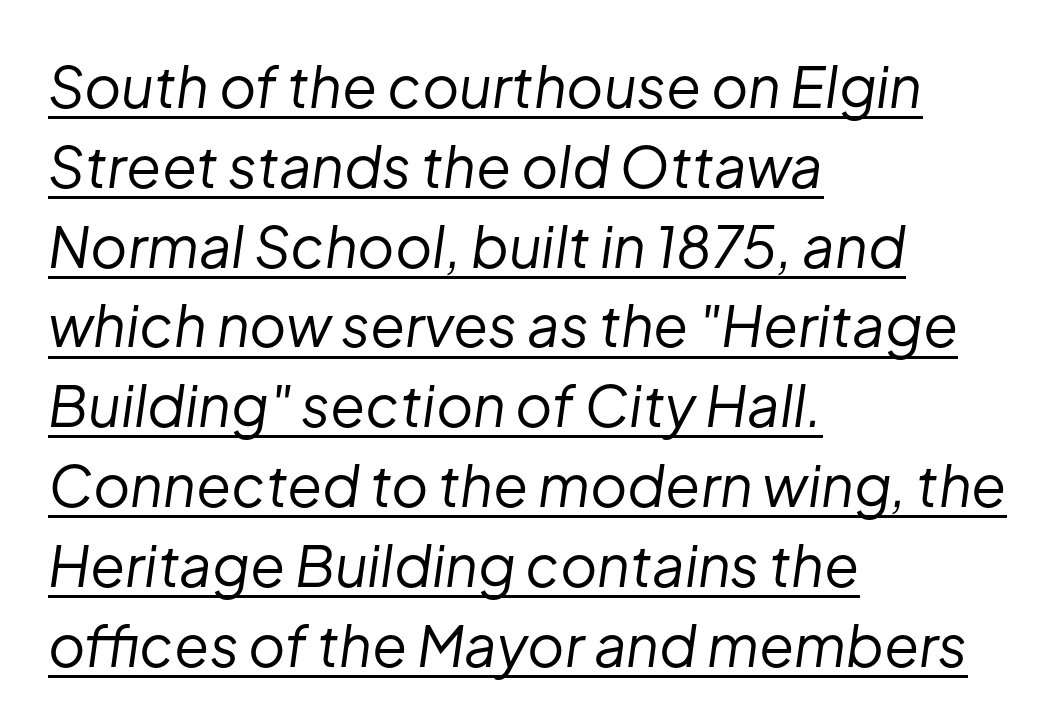
This sample has the flowing, uneven cadence of proportional lettering. Is the type slanted? Yes — the strokes lean at a clear angle. Unbolded letterforms with no extra heft. The ragged edge is on the right, which tells us the setting is flush left.
